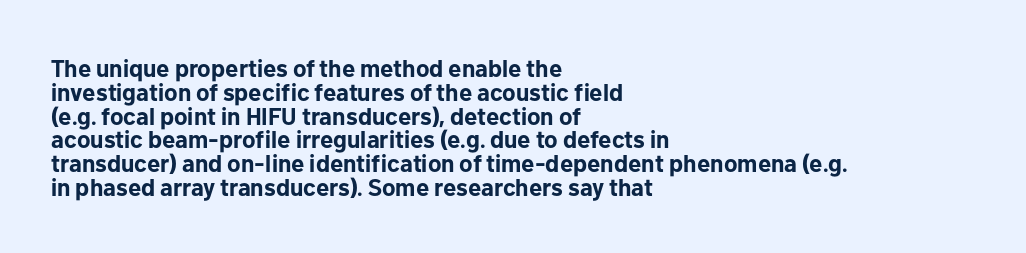
Q: Is the text bold? A: Yes.
Q: Is the text italic (slanted)? A: No, it is upright.
Q: Is the text underlined? A: No.
Q: How is the paragraph aligned? A: Left-aligned.
Q: Is the spacing between letters normal or unusually wide? A: Normal.
Q: Is the spacing between lines tight, normal or loose? A: Tight.
